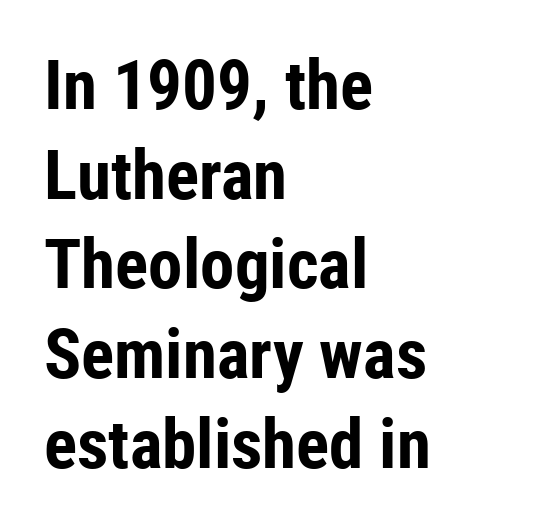
{"serif": "no", "italic": "no", "bold": "yes", "weight": "bold", "width": "condensed", "stroke_contrast": "low", "x_height": "medium", "monospaced": "no", "underline": "no", "align": "left", "line_spacing": "normal", "line_spacing_ratio": 1.3, "letter_spacing": "normal", "letter_spacing_em": 0.0, "glyph_px": 69}
